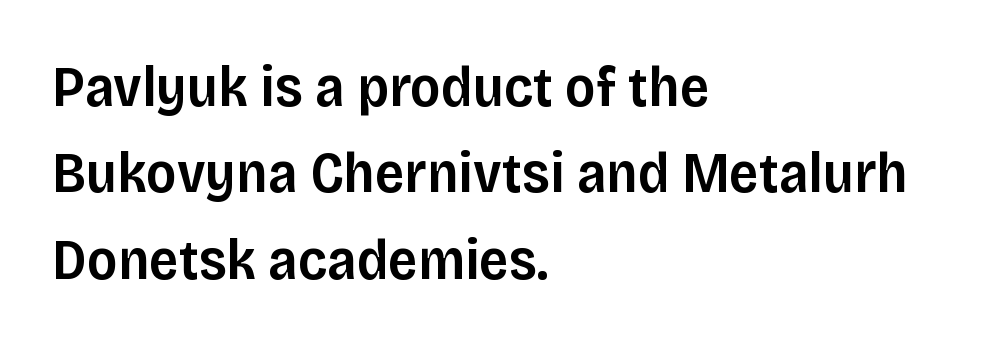
The image shows 58 px semibold sans-serif type, upright; set left-aligned, normal line spacing (1.49x), normal letter spacing, not underlined; low stroke contrast and a large x-height.
